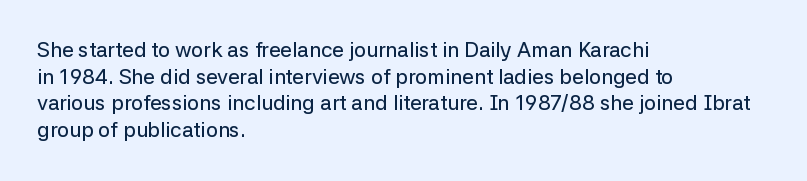
{"italic": "no", "underline": "no", "align": "left", "line_spacing": "normal", "line_spacing_ratio": 1.27, "letter_spacing": "normal", "letter_spacing_em": 0.0, "glyph_px": 21}
